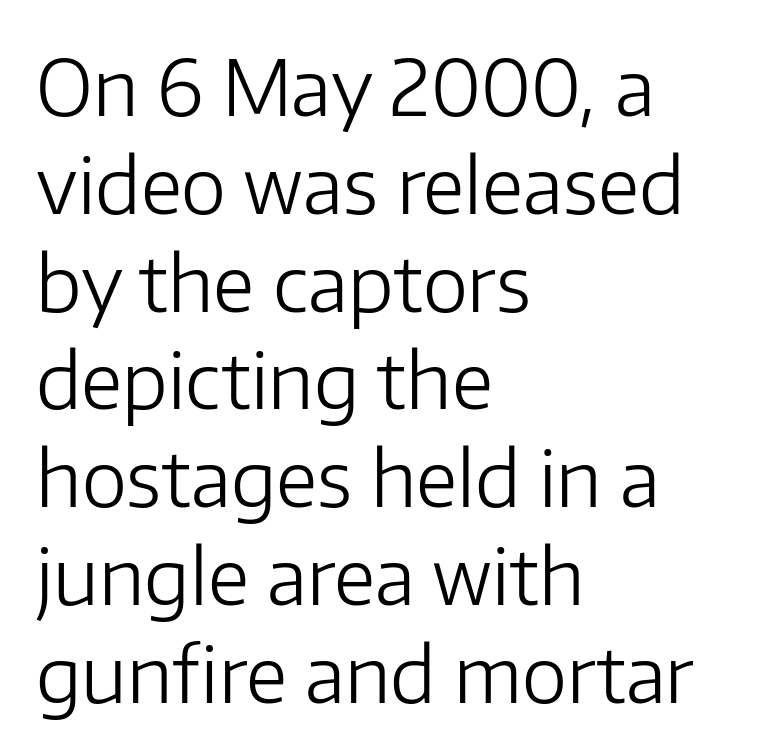
{"serif": "no", "italic": "no", "bold": "no", "weight": "light", "width": "normal", "stroke_contrast": "low", "x_height": "medium", "monospaced": "no", "underline": "no", "align": "left", "line_spacing": "normal", "line_spacing_ratio": 1.27, "letter_spacing": "normal", "letter_spacing_em": 0.0, "glyph_px": 77}
